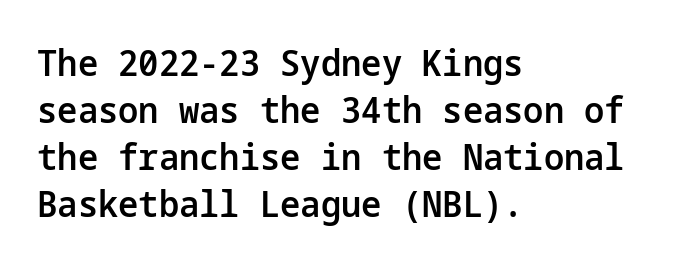
The image shows 36 px semibold sans-serif type, upright; set left-aligned, normal line spacing (1.31x), normal letter spacing, not underlined; low stroke contrast and a medium x-height.
